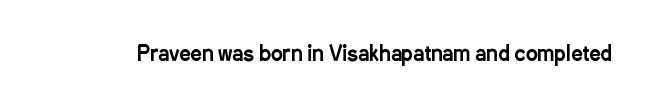
The image shows 20 px text type, upright; set normal letter spacing, not underlined.
